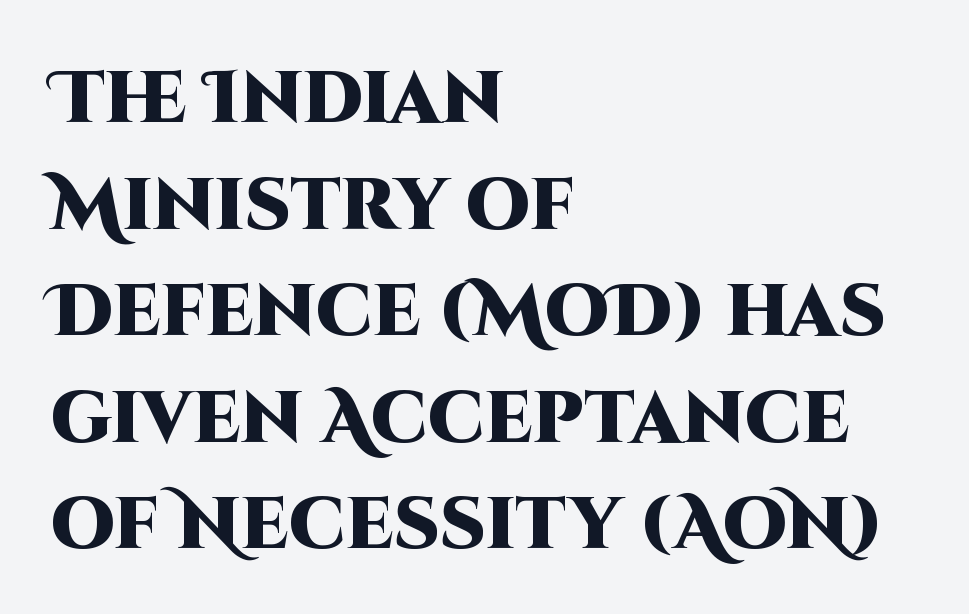
{"serif": "no", "italic": "no", "bold": "yes", "weight": "heavy", "width": "normal", "stroke_contrast": "high", "x_height": "large", "monospaced": "no", "underline": "no", "align": "left", "line_spacing": "normal", "line_spacing_ratio": 1.48, "letter_spacing": "normal", "letter_spacing_em": 0.0, "glyph_px": 72}
